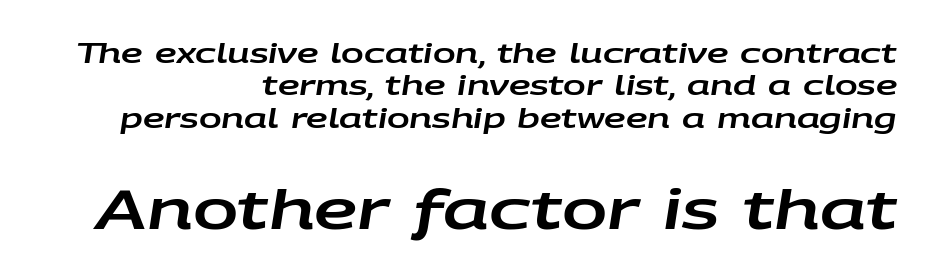
Q: Is the text italic (slanted)? A: Yes, it leans right by about 9 degrees.
Q: Is the text underlined? A: No.
Q: How is the paragraph aligned? A: Right-aligned.
Q: Is the spacing between letters normal or unusually wide? A: Normal.
Q: Which block of text is set in a larger size, the first (top) or the second (bottom)? A: The second (bottom) one.
Q: Width (condensed, normal, or wide)? A: Wide.
Q: Stroke contrast? A: Low.
Q: x-height? A: Large.
Q: Monospaced? A: No.
